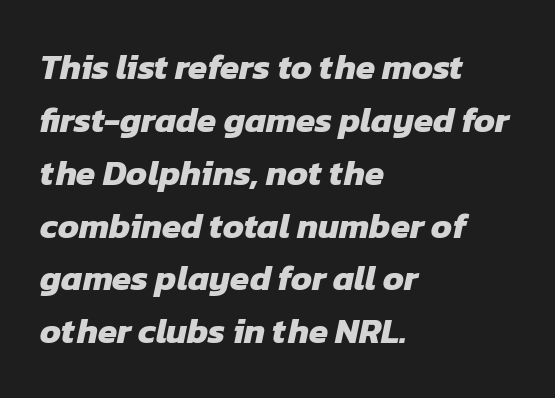
Q: Is the text bold? A: Yes.
Q: Is the typeface a serif or a sans-serif typeface? A: Sans-serif.
Q: Is the text underlined? A: No.
Q: How is the paragraph aligned? A: Left-aligned.
Q: Is the spacing between letters normal or unusually wide? A: Normal.
Q: Is the spacing between lines tight, normal or loose? A: Normal.
Q: Width (condensed, normal, or wide)? A: Normal.
Q: Stroke contrast? A: Low.
Q: x-height? A: Medium.
Q: Monospaced? A: No.
